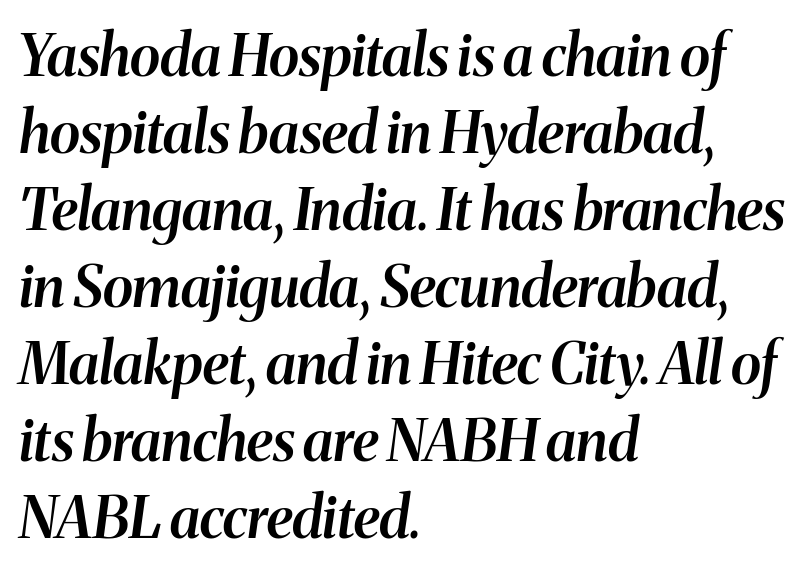
Q: Is the text bold? A: Semi-bold.
Q: Is the text italic (slanted)? A: Yes, it leans right by about 8 degrees.
Q: Is the text underlined? A: No.
Q: How is the paragraph aligned? A: Left-aligned.
Q: Is the spacing between letters normal or unusually wide? A: Normal.
Q: Is the spacing between lines tight, normal or loose? A: Normal.
Q: Width (condensed, normal, or wide)? A: Normal.
Q: Stroke contrast? A: Medium.
Q: x-height? A: Medium.
Q: Monospaced? A: No.
